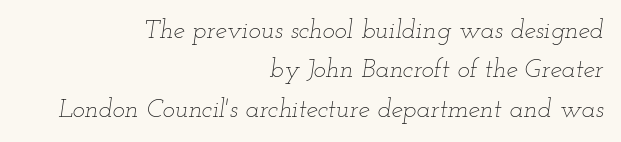
Nothing heavy about these letters — not bold at all. This is oblique type, the kind used for emphasis or titles. The strip under each line holds only bare page. Vertically, the passage feels balanced, rows spaced as you'd expect. Characters follow at the spacing the type designer built in. Horizontally, the lines are justified to the trailing edge only.
